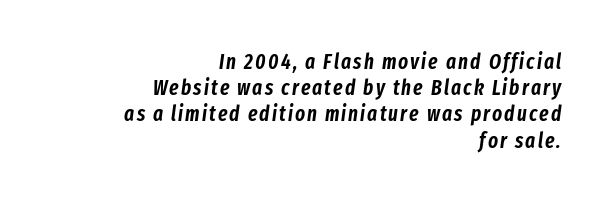
The image shows 21 px text type, italic (leaning right); set right-aligned, normal line spacing (1.25x), not underlined.
